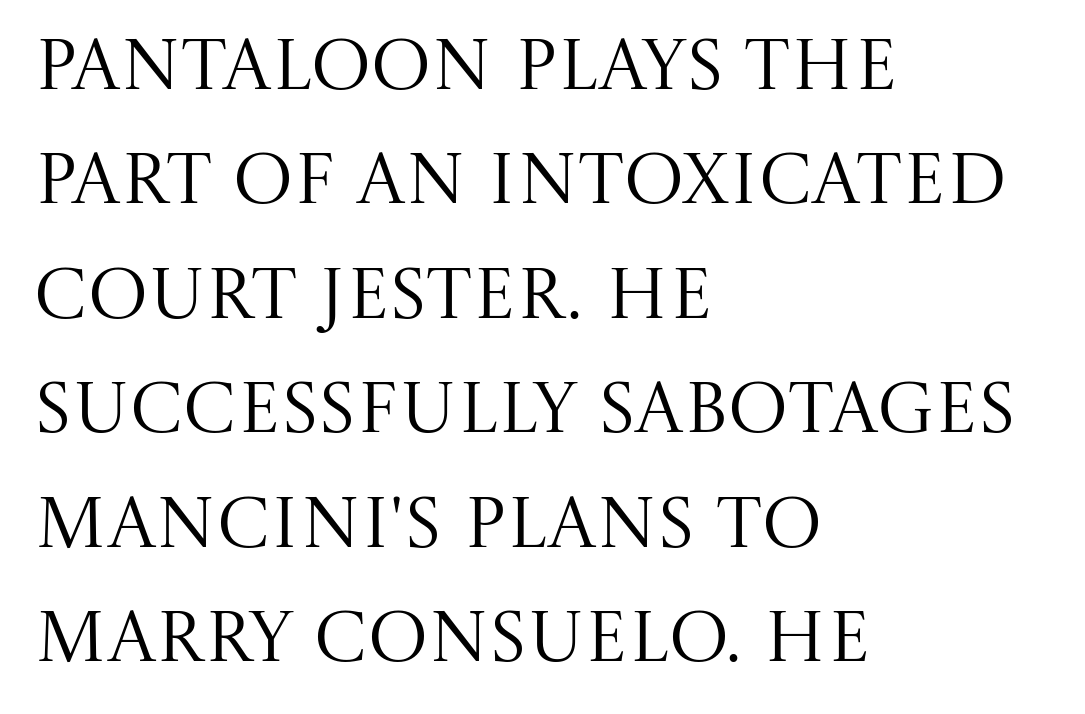
Q: Is the text bold? A: No.
Q: Is the text italic (slanted)? A: No, it is upright.
Q: Is the typeface a serif or a sans-serif typeface? A: Serif.
Q: Is the text underlined? A: No.
Q: How is the paragraph aligned? A: Left-aligned.
Q: Is the spacing between letters normal or unusually wide? A: Normal.
Q: Is the spacing between lines tight, normal or loose? A: Normal.
Q: Width (condensed, normal, or wide)? A: Normal.
Q: Stroke contrast? A: Medium.
Q: x-height? A: Large.
Q: Monospaced? A: No.
